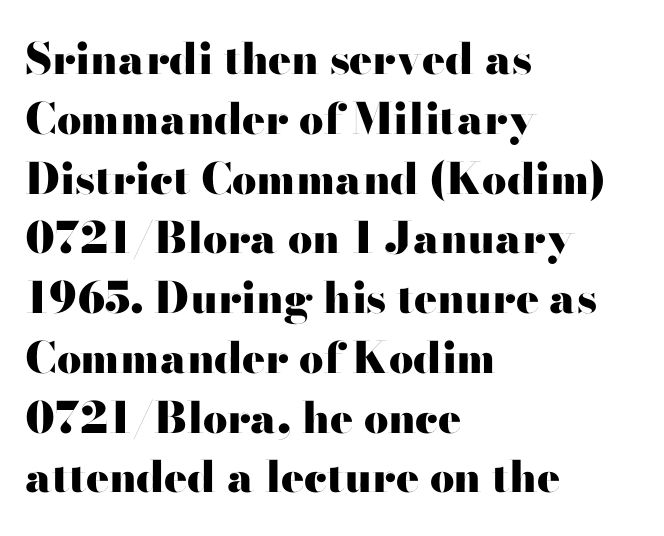
Q: Is the text bold? A: Yes.
Q: Is the text italic (slanted)? A: No, it is upright.
Q: Is the typeface a serif or a sans-serif typeface? A: Sans-serif.
Q: Is the text underlined? A: No.
Q: How is the paragraph aligned? A: Left-aligned.
Q: Is the spacing between letters normal or unusually wide? A: Normal.
Q: Is the spacing between lines tight, normal or loose? A: Normal.
Q: Width (condensed, normal, or wide)? A: Wide.
Q: Stroke contrast? A: High.
Q: x-height? A: Small.
Q: Monospaced? A: No.
